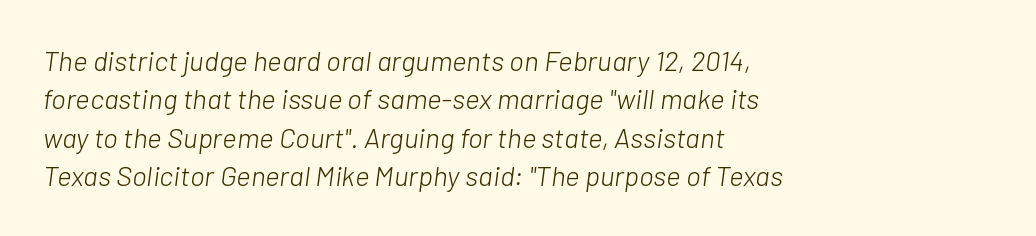
Q: Is the text bold? A: No.
Q: Is the text italic (slanted)? A: Yes, it leans right by about 7 degrees.
Q: Is the text underlined? A: No.
Q: How is the paragraph aligned? A: Left-aligned.
Q: Is the spacing between letters normal or unusually wide? A: Normal.
Q: Is the spacing between lines tight, normal or loose? A: Normal.
Q: Width (condensed, normal, or wide)? A: Normal.
Q: Stroke contrast? A: Low.
Q: x-height? A: Medium.
Q: Monospaced? A: No.
